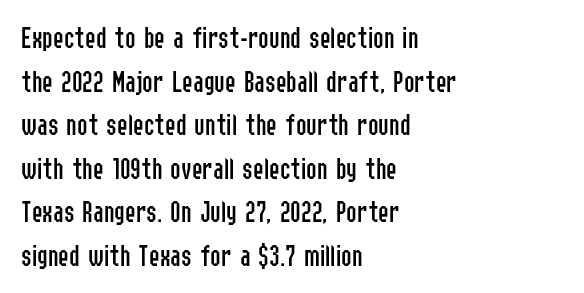
The image shows 32 px regular-weight, condensed sans-serif type, upright; set left-aligned, normal line spacing (1.36x), normal letter spacing, not underlined; low stroke contrast and a medium x-height.
